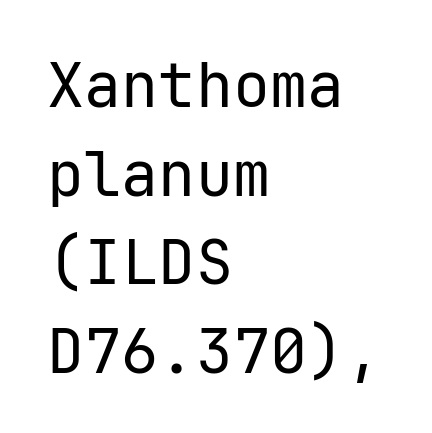
Q: Is the text bold? A: No.
Q: Is the text italic (slanted)? A: No, it is upright.
Q: Is the typeface a serif or a sans-serif typeface? A: Sans-serif.
Q: Is the text underlined? A: No.
Q: How is the paragraph aligned? A: Left-aligned.
Q: Is the spacing between letters normal or unusually wide? A: Normal.
Q: Is the spacing between lines tight, normal or loose? A: Normal.
Q: Width (condensed, normal, or wide)? A: Normal.
Q: Stroke contrast? A: Low.
Q: x-height? A: Medium.
